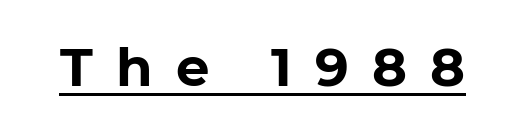
The letters advance in unequal steps, a hallmark of proportional type. Upright lettering throughout. The characters look thick and weighty, a clear bold. You can see a thin bar hugging the bottom of the glyphs. Regarding serifs, this sample does without them.
